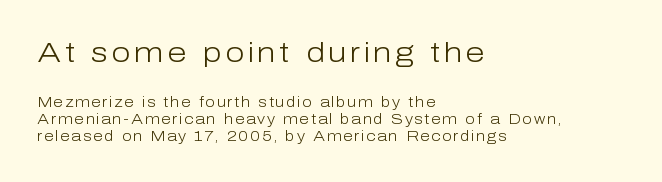
{"serif": "no", "italic": "no", "bold": "no", "weight": "light", "width": "normal", "stroke_contrast": "low", "x_height": "medium", "monospaced": "no", "underline": "no", "align": "left", "line_spacing_ratio": 1.23, "larger_block": "first", "size_ratio": 2.0, "glyph_px": 28}
